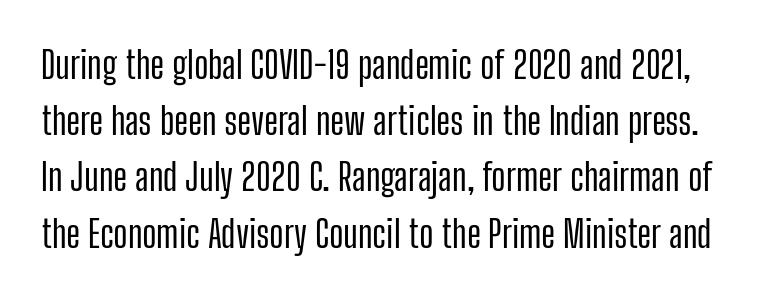
Q: Is the text italic (slanted)? A: No, it is upright.
Q: Is the typeface a serif or a sans-serif typeface? A: Sans-serif.
Q: Is the text underlined? A: No.
Q: Is the spacing between letters normal or unusually wide? A: Normal.
Q: Is the spacing between lines tight, normal or loose? A: Normal.
Q: Width (condensed, normal, or wide)? A: Condensed.
Q: Stroke contrast? A: Low.
Q: x-height? A: Medium.
Q: Monospaced? A: No.
